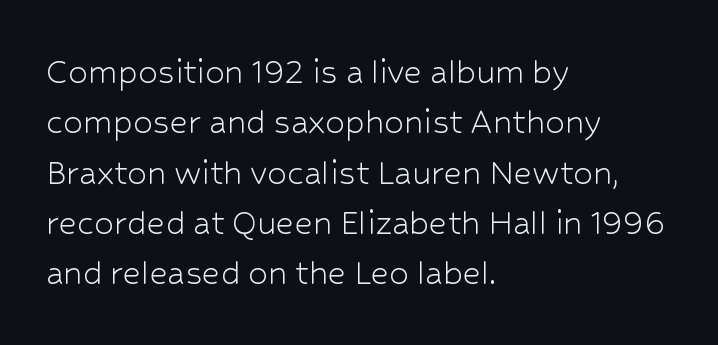
The image shows 39 px light sans-serif type, upright; set left-aligned, normal line spacing (1.29x), normal letter spacing, not underlined; low stroke contrast and a medium x-height.
